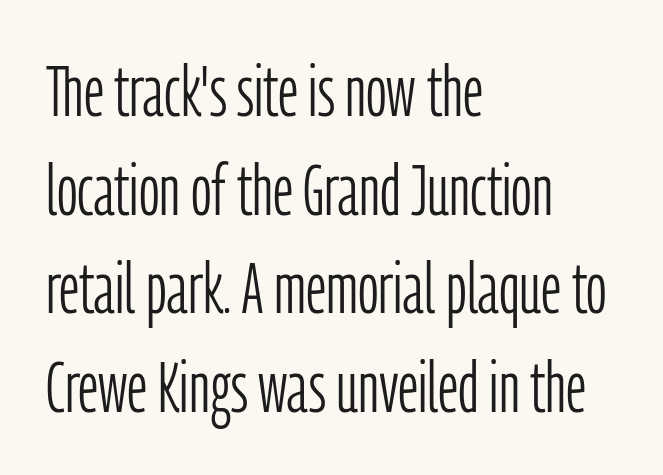
The image shows 72 px light, condensed sans-serif type, upright; set left-aligned, normal line spacing (1.37x), normal letter spacing, not underlined; low stroke contrast and a medium x-height.
